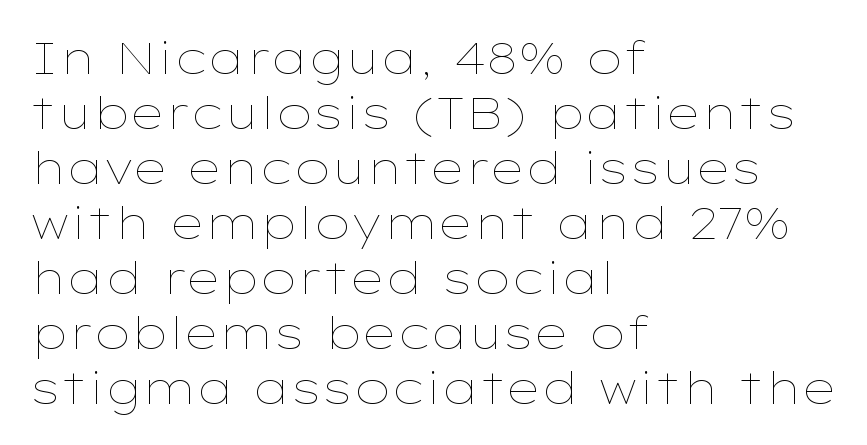
The passage shown is typed in a proportional face where columns would drift. Designer's note — italics off, roman on. Reading down the column, the eye jumps a familiar distance to each next line. This rendering features lettering with no underline. Heaviness? Minimal to ordinary, like unemphasized prose.
